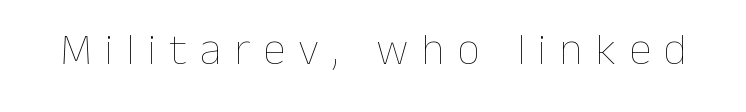
Q: Is the text bold? A: No.
Q: Is the text italic (slanted)? A: No, it is upright.
Q: Is the text underlined? A: No.
Q: Is the spacing between letters normal or unusually wide? A: Unusually wide.
Q: Width (condensed, normal, or wide)? A: Normal.
Q: Stroke contrast? A: Low.
Q: x-height? A: Medium.
Q: Monospaced? A: No.
